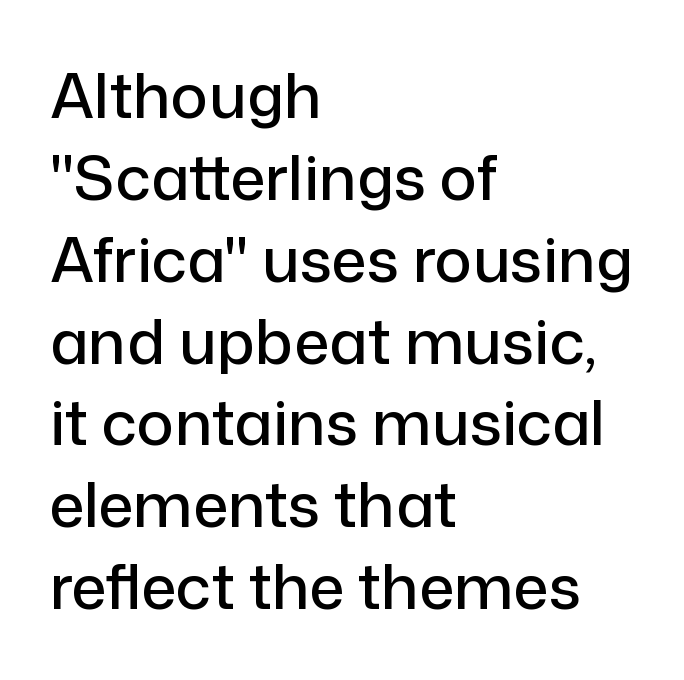
{"serif": "no", "italic": "no", "width": "normal", "stroke_contrast": "low", "x_height": "medium", "monospaced": "no", "underline": "no", "align": "left", "line_spacing": "normal", "line_spacing_ratio": 1.32, "letter_spacing": "normal", "letter_spacing_em": 0.0, "glyph_px": 62}
